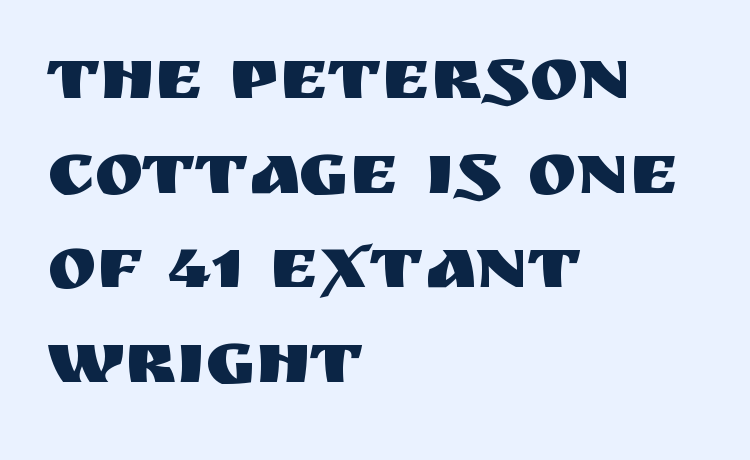
Classification — sans serif. Nothing unusual about the tracking: characters are spaced as the font intends. The designer left line spacing at the default. This sample has the flowing, uneven cadence of proportional lettering. This is the regular roman posture of the typeface.
